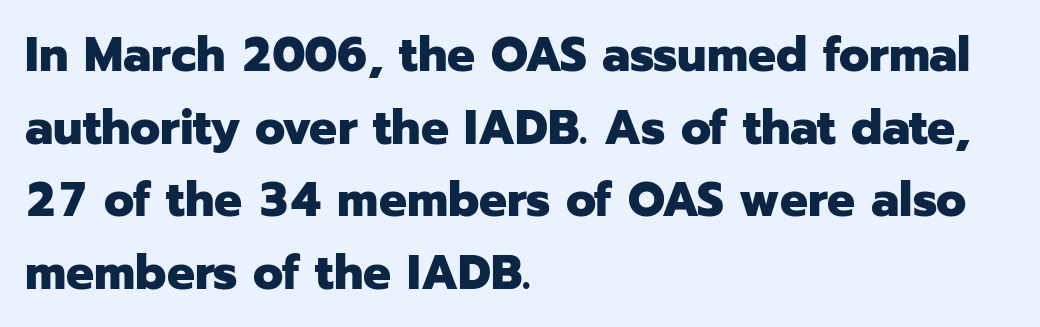
{"serif": "no", "italic": "no", "bold": "yes", "weight": "heavy", "width": "normal", "stroke_contrast": "low", "x_height": "medium", "monospaced": "no", "underline": "no", "align": "left", "line_spacing": "normal", "line_spacing_ratio": 1.48, "letter_spacing": "normal", "letter_spacing_em": 0.0, "glyph_px": 49}
